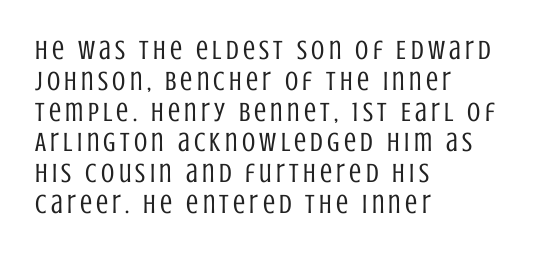
The image shows 27 px text type, upright; set left-aligned, tight line spacing (1.14x), not underlined.
